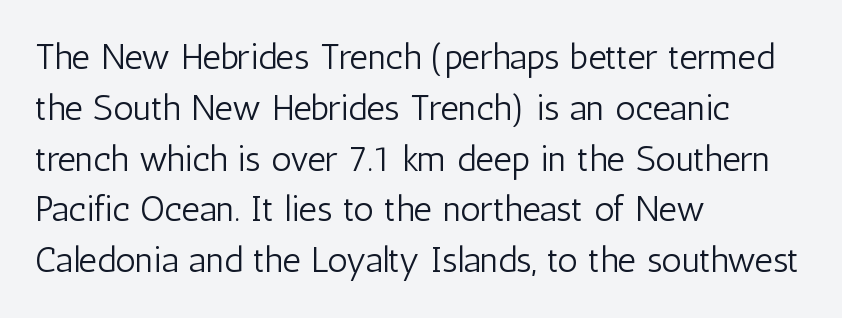
Characters follow at the spacing the type designer built in. The rag falls on the right side of this text block. Stroke terminals: plain, sans-serif. A roman cut, with each character standing at attention. The rendering uses a moderate line-height, typical for paragraphs. Underlining? Definitely not there.
